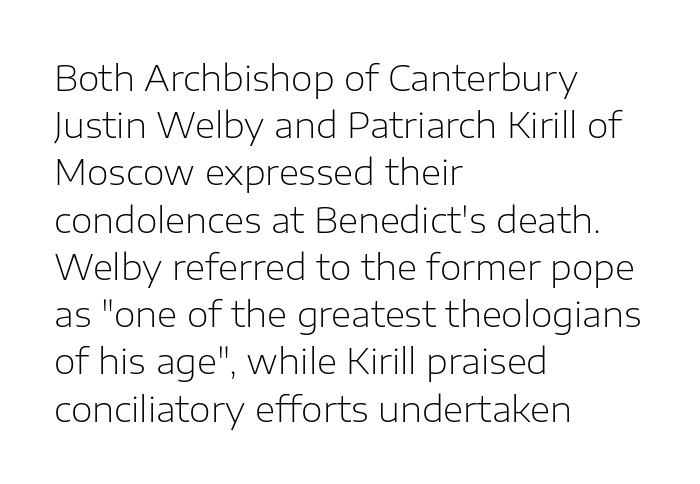
The image shows 35 px light sans-serif type, upright; set left-aligned, normal line spacing (1.35x), normal letter spacing, not underlined; low stroke contrast and a medium x-height.
